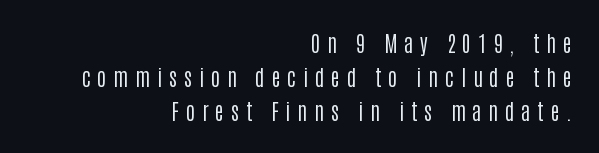
{"italic": "no", "bold": "no", "underline": "no", "align": "right", "line_spacing": "normal", "line_spacing_ratio": 1.55, "letter_spacing": "wide", "letter_spacing_em": 0.31, "glyph_px": 22}
